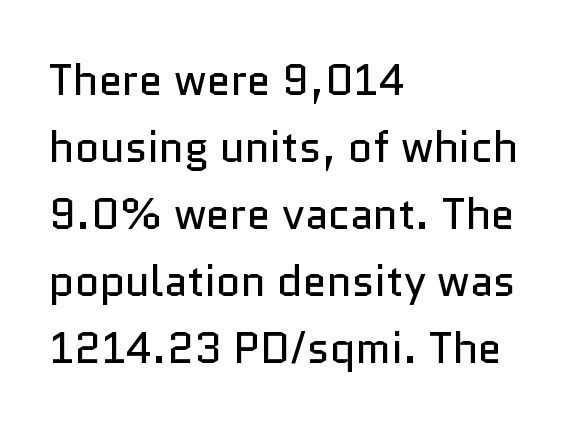
A typesetter would call this proportional, since set widths differ per character. Notice how descenders clear the ascenders below comfortably — that's standard leading. Honestly, the letter spacing is just normal — you wouldn't notice it. The area under the type is left untouched.
